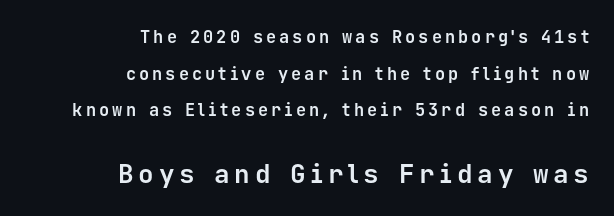
The axis of the letterforms is exactly vertical. Scale increases going downward across the two blocks. Compared with typical paragraphs, the rows here are farther apart. Right-aligned paragraph, ragged on the left. Any mark beneath the type? The region is blank. Heft: maximum for text — a bold.
